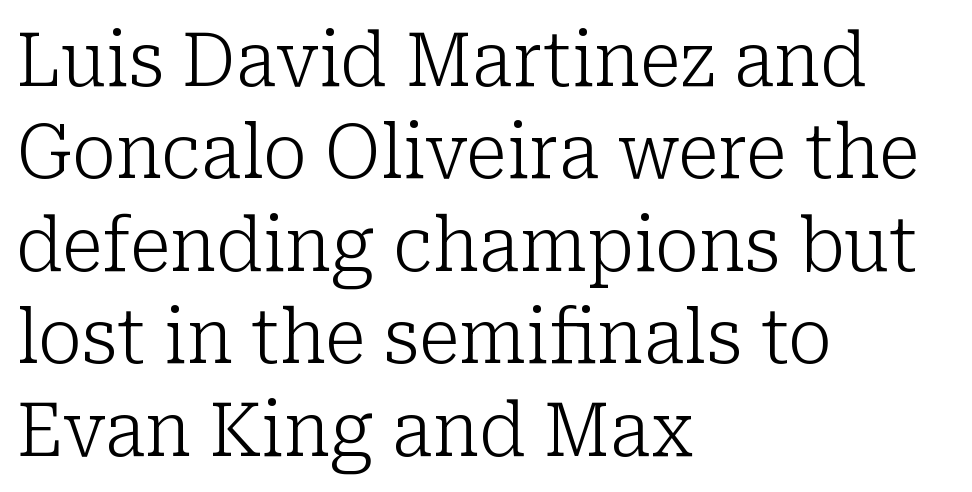
The image shows 74 px light serif type, upright; set left-aligned, normal line spacing (1.25x), normal letter spacing, not underlined; low stroke contrast and a medium x-height.
